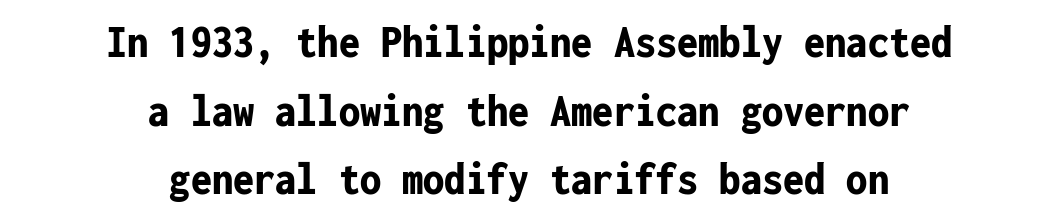
Italic? Not at all — the glyphs are vertical. A full-strength bold gives these letters their thick strokes. The zone under the glyphs is completely vacant. Looks like terminal output: every glyph gets an equal slot. Font category for this specimen: sans-serif. Layout note: lines centered.
